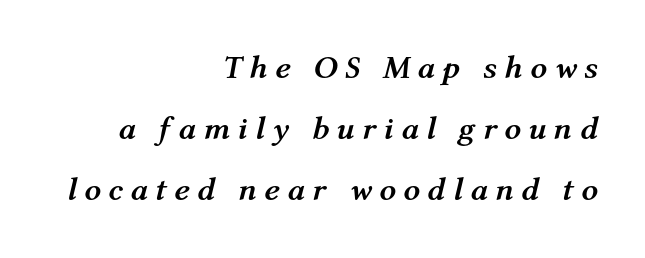
Q: Is the text bold? A: Yes.
Q: Is the text italic (slanted)? A: Yes, it leans right by about 12 degrees.
Q: Is the text underlined? A: No.
Q: How is the paragraph aligned? A: Right-aligned.
Q: Is the spacing between letters normal or unusually wide? A: Unusually wide.
Q: Width (condensed, normal, or wide)? A: Normal.
Q: Stroke contrast? A: Medium.
Q: x-height? A: Medium.
Q: Monospaced? A: No.
